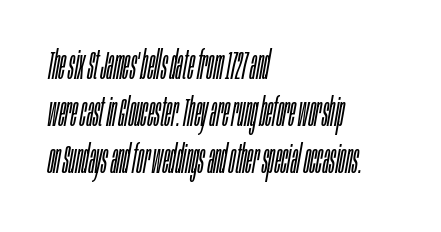
{"italic": "yes", "lean": "right", "slant_degrees": 10, "bold": "no", "weight": "light", "width": "condensed", "stroke_contrast": "low", "x_height": "large", "monospaced": "no", "underline": "no", "align": "left", "line_spacing_ratio": 1.21, "letter_spacing": "normal", "letter_spacing_em": 0.0, "glyph_px": 39}
